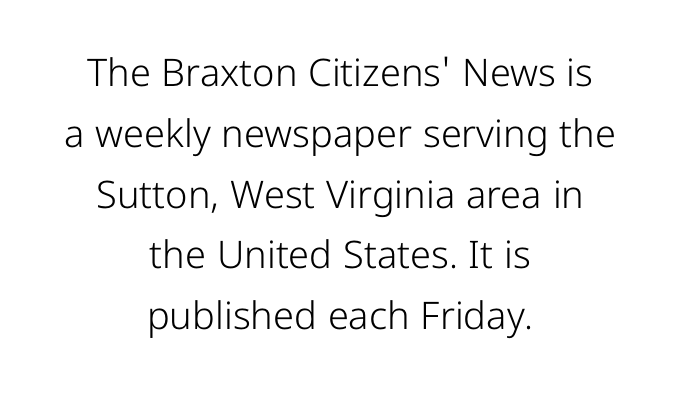
The lettering holds an erect, upright posture throughout. The rag falls on both sides of this text block equally. This is sans-serif lettering, the kind often seen on screens and signage. A typesetter would call this proportional, since set widths differ per character. Words float on clear page, feet unadorned. The gaps between neighbouring characters are ordinary and unremarkable.
